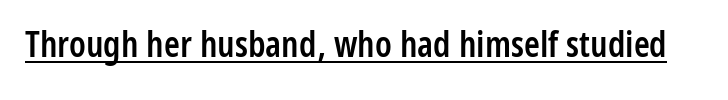
Q: Is the text bold? A: Semi-bold.
Q: Is the text italic (slanted)? A: No, it is upright.
Q: Is the typeface a serif or a sans-serif typeface? A: Sans-serif.
Q: Is the text underlined? A: Yes.
Q: Is the spacing between letters normal or unusually wide? A: Normal.
Q: Width (condensed, normal, or wide)? A: Condensed.
Q: Stroke contrast? A: Low.
Q: x-height? A: Medium.
Q: Monospaced? A: No.
